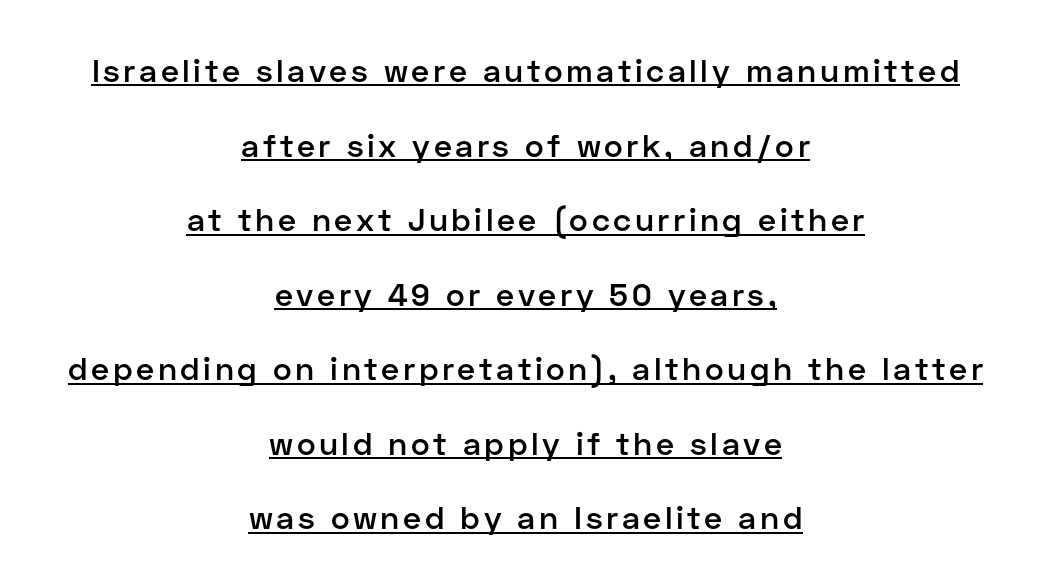
The image shows 32 px semibold sans-serif type, upright; set centered, loose line spacing (2.33x), underlined; low stroke contrast and a medium x-height.
